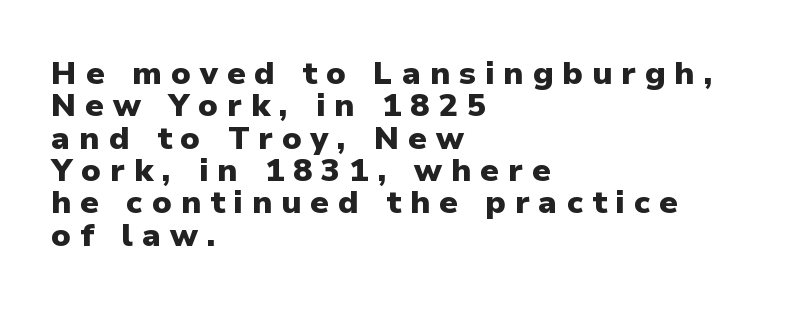
Q: Is the text bold? A: Yes.
Q: Is the text italic (slanted)? A: No, it is upright.
Q: Is the typeface a serif or a sans-serif typeface? A: Sans-serif.
Q: Is the text underlined? A: No.
Q: How is the paragraph aligned? A: Left-aligned.
Q: Is the spacing between letters normal or unusually wide? A: Unusually wide.
Q: Is the spacing between lines tight, normal or loose? A: Tight.
Q: Width (condensed, normal, or wide)? A: Normal.
Q: Stroke contrast? A: Low.
Q: x-height? A: Medium.
Q: Monospaced? A: No.
